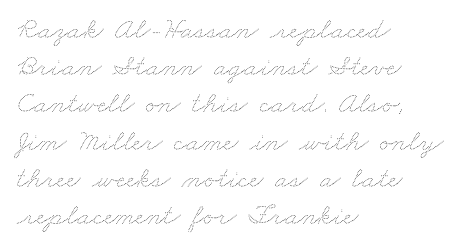
Q: Is the text bold? A: No.
Q: Is the text underlined? A: No.
Q: How is the paragraph aligned? A: Left-aligned.
Q: Is the spacing between letters normal or unusually wide? A: Normal.
Q: Width (condensed, normal, or wide)? A: Wide.
Q: Stroke contrast? A: Medium.
Q: x-height? A: Small.
Q: Monospaced? A: No.
